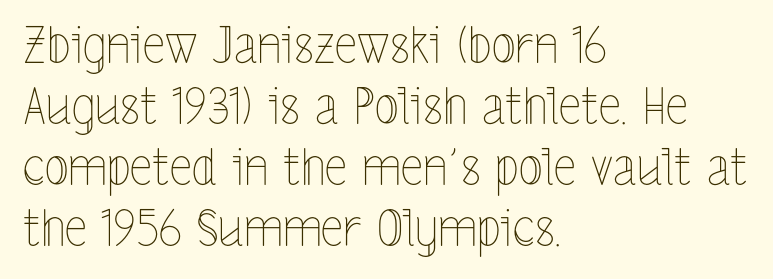
Does the lettering tilt? It doesn't — this is upright. Beneath every word, the page is bare. Character widths vary here, with narrow letters taking less room than wide ones. These lines stack with their left ends in a neat column.
